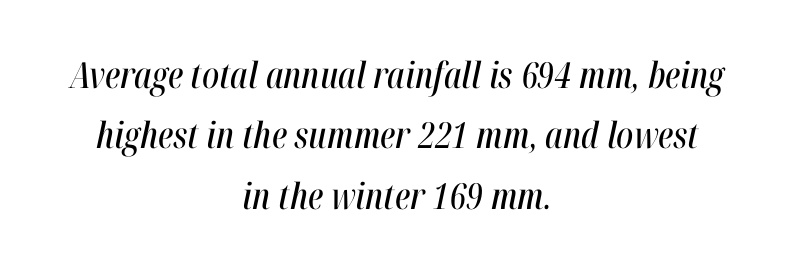
{"italic": "yes", "lean": "right", "slant_degrees": 12, "width": "condensed", "stroke_contrast": "high", "x_height": "medium", "monospaced": "no", "underline": "no", "align": "center", "line_spacing": "normal", "line_spacing_ratio": 1.68, "letter_spacing": "normal", "letter_spacing_em": 0.0, "glyph_px": 36}
